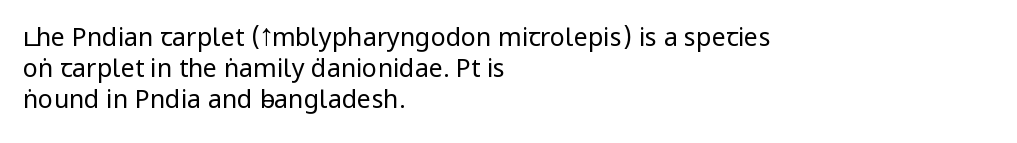
The image shows 25 px text type, upright; set left-aligned, normal line spacing (1.25x), normal letter spacing, not underlined.
